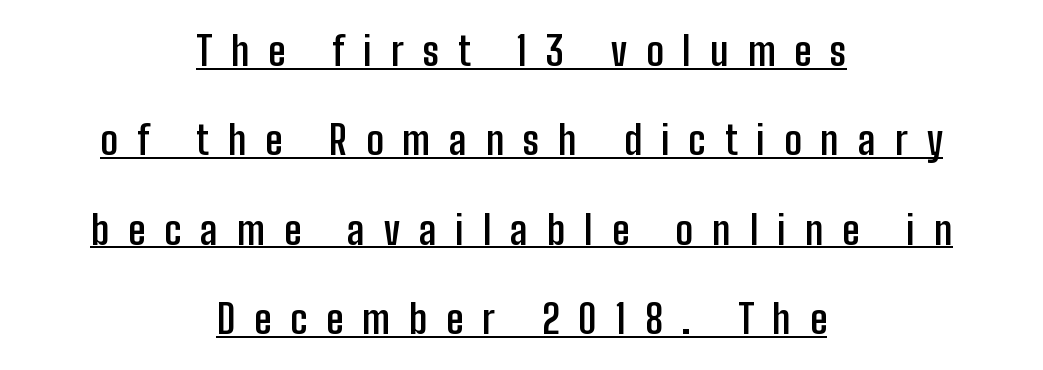
{"serif": "no", "italic": "no", "bold": "yes", "weight": "semibold", "width": "condensed", "stroke_contrast": "low", "x_height": "medium", "monospaced": "no", "underline": "yes", "align": "center", "line_spacing": "loose", "line_spacing_ratio": 2.29, "letter_spacing": "wide", "letter_spacing_em": 0.49, "glyph_px": 39}
